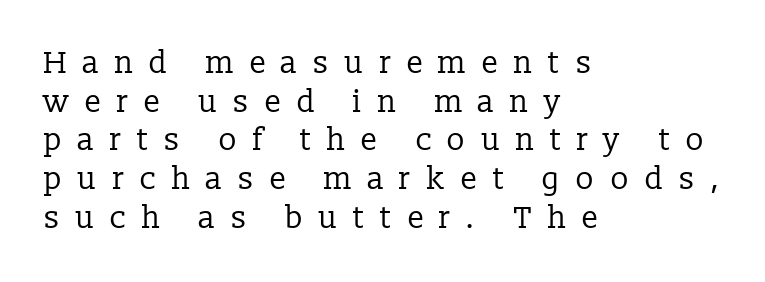
The strip under each line holds only bare page. The passage shown is typed in a proportional face where columns would drift. On a weight scale, this lands at 450 or below. The text was rendered using a seriffed face with decorative stroke endings. The rendering uses a moderate line-height, typical for paragraphs. Spacing between characters has been opened up far beyond the box default.
